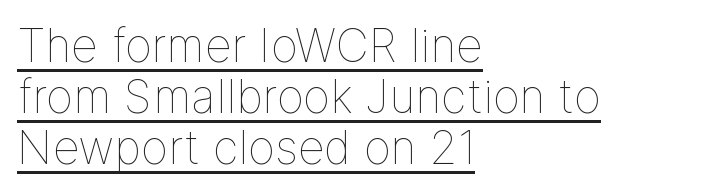
{"italic": "no", "bold": "no", "weight": "thin", "width": "normal", "stroke_contrast": "low", "x_height": "medium", "monospaced": "no", "underline": "yes", "align": "left", "line_spacing": "tight", "line_spacing_ratio": 1.11, "letter_spacing": "normal", "letter_spacing_em": 0.0, "glyph_px": 46}
